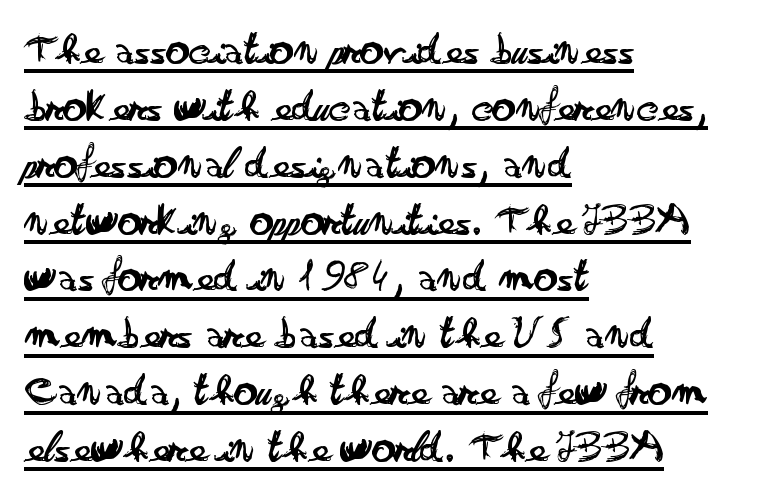
Every stem runs plumb, perpendicular to the baseline. Stems and bowls with no extra thickness — not bold. The rendering uses natural spacing where letterforms have individual widths. Underlining? Definitely there.
